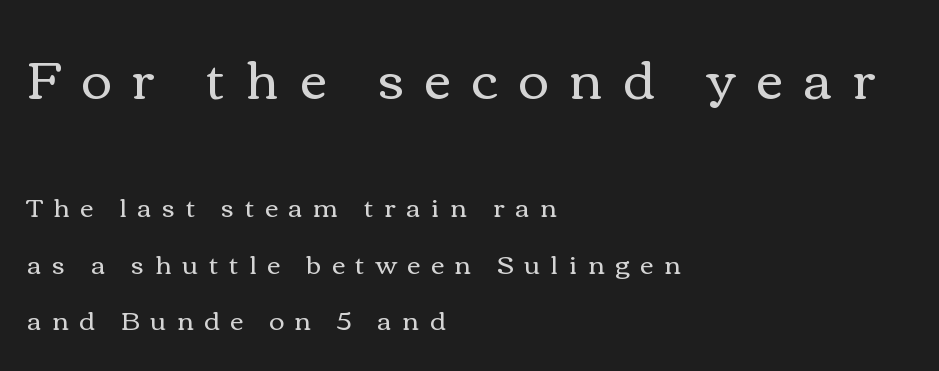
The image shows 52 px regular-weight, wide type, upright; set left-aligned, loose line spacing (2.17x), unusually wide letter spacing (+0.41 em), not underlined; the first (top) block is 2.0x larger; a medium x-height.
